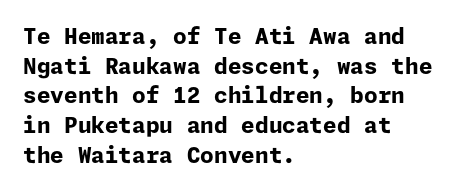
Q: Is the text bold? A: Yes.
Q: Is the text italic (slanted)? A: No, it is upright.
Q: Is the text underlined? A: No.
Q: How is the paragraph aligned? A: Left-aligned.
Q: Is the spacing between letters normal or unusually wide? A: Normal.
Q: Is the spacing between lines tight, normal or loose? A: Normal.
